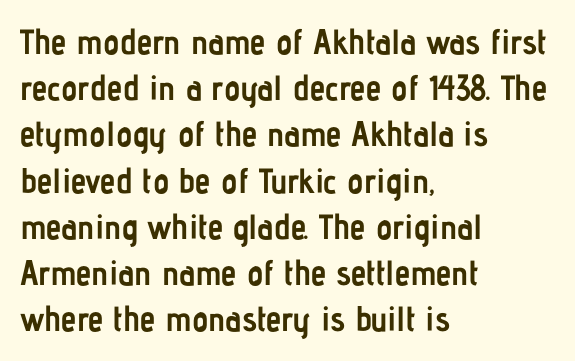
The image shows 35 px semibold, condensed sans-serif type, upright; set left-aligned, normal line spacing (1.32x), normal letter spacing, not underlined; low stroke contrast and a medium x-height.
